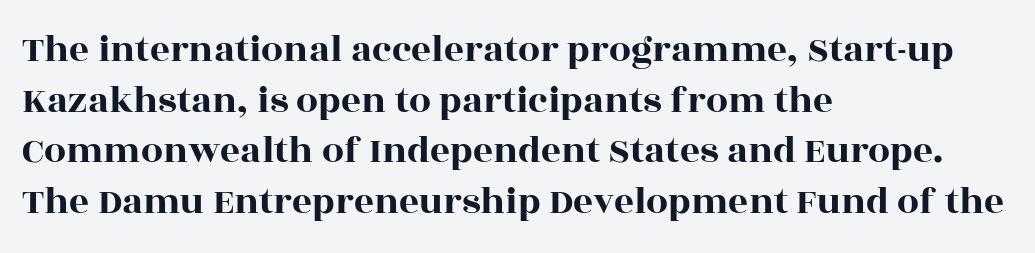
The face used here is proportionally spaced, like ordinary book or web type. The type is set solid horizontally, with unmodified tracking. All the whitespace from short lines collects on the right. Normally led — the rows are evenly, conventionally spaced. The font's upright variant was chosen for this text.
